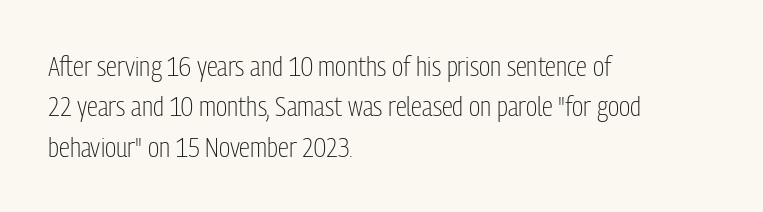
Ascenders rise straight up at ninety degrees. Horizontally, the lines are justified to the leading edge only. The passage shown is typed in a proportional face where columns would drift. Rows of type keep a routine distance in the vertical direction.
